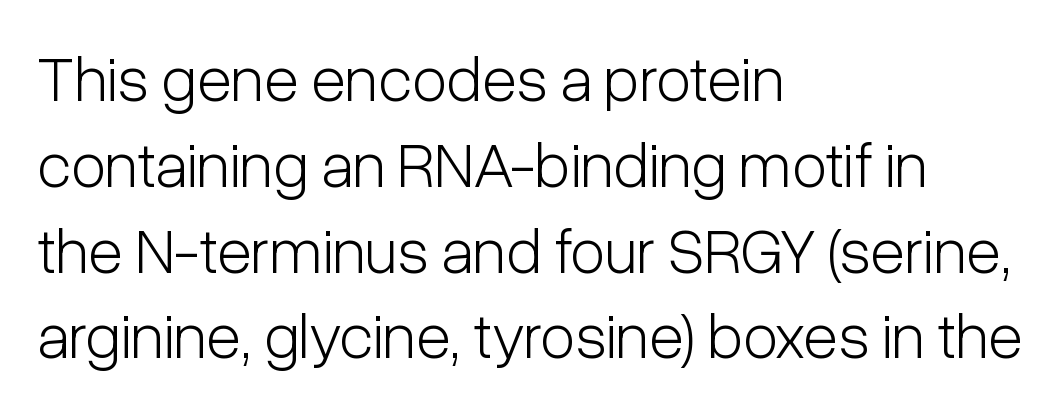
{"serif": "no", "italic": "no", "bold": "no", "weight": "light", "width": "condensed", "stroke_contrast": "low", "x_height": "medium", "monospaced": "no", "underline": "no", "align": "left", "line_spacing": "normal", "line_spacing_ratio": 1.34, "letter_spacing": "normal", "letter_spacing_em": 0.0, "glyph_px": 64}
